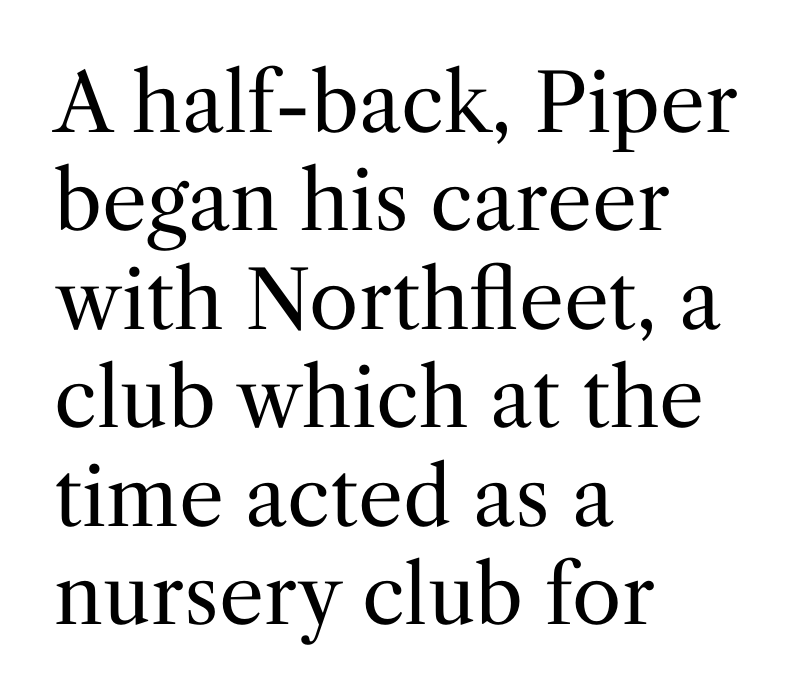
The image shows 80 px regular-weight serif type, upright; set left-aligned, line spacing 1.23x, normal letter spacing, not underlined; medium stroke contrast and a medium x-height.
